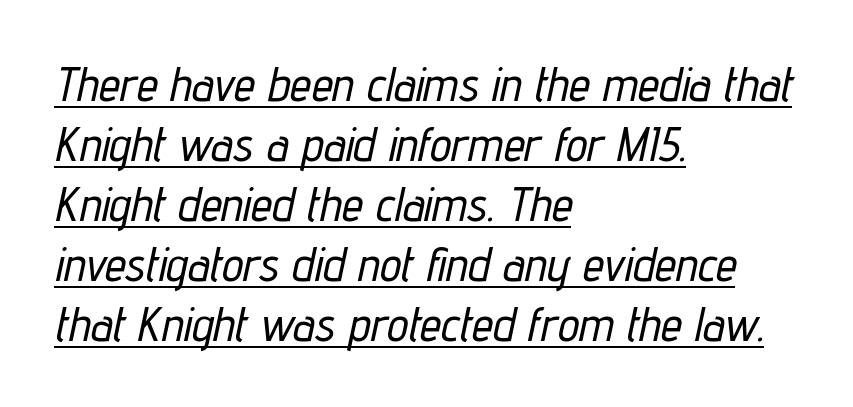
The letters advance in unequal steps, a hallmark of proportional type. The font's italic variant was chosen for this text. Leftover space on each line is placed entirely after the last word. Does the leading feel generous? No, just average.
